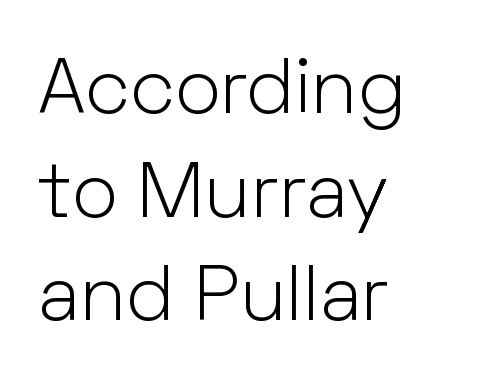
Q: Is the text bold? A: No.
Q: Is the text italic (slanted)? A: No, it is upright.
Q: Is the typeface a serif or a sans-serif typeface? A: Sans-serif.
Q: Is the text underlined? A: No.
Q: How is the paragraph aligned? A: Left-aligned.
Q: Is the spacing between letters normal or unusually wide? A: Normal.
Q: Is the spacing between lines tight, normal or loose? A: Normal.
Q: Width (condensed, normal, or wide)? A: Normal.
Q: Stroke contrast? A: Low.
Q: x-height? A: Medium.
Q: Monospaced? A: No.
